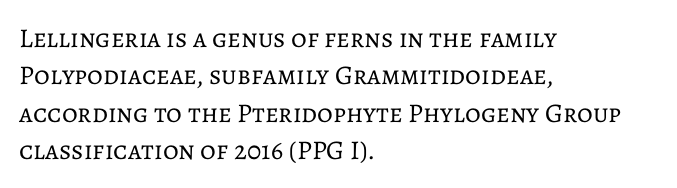
The image shows 27 px text type, upright; set left-aligned, normal line spacing (1.38x), normal letter spacing, not underlined.
